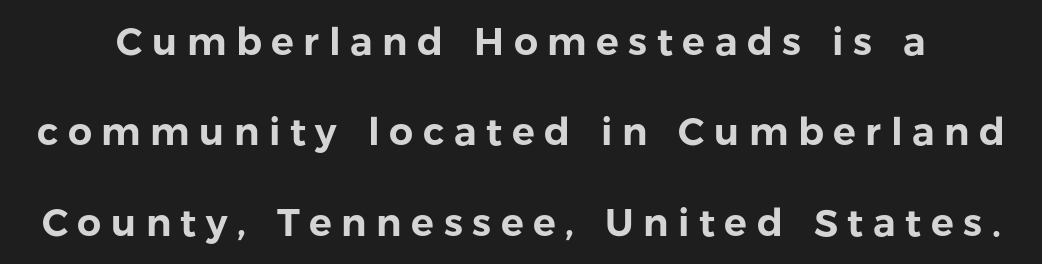
{"serif": "no", "italic": "no", "width": "normal", "stroke_contrast": "low", "x_height": "medium", "monospaced": "no", "underline": "no", "line_spacing": "loose", "line_spacing_ratio": 2.38, "letter_spacing": "wide", "letter_spacing_em": 0.25, "glyph_px": 38}
